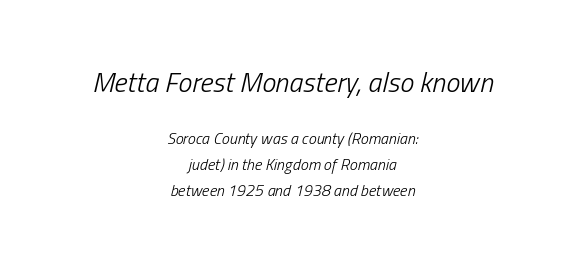
The face looks like a standard text weight, possibly lighter. The initial chunk of copy outweighs the following chunk in type size. Nobody drew a line under any word here. Emphasis-style slanted type is in use. Leading matches the norm, producing a regular column. Horizontal alignment here is central, giving a formal, balanced look.
